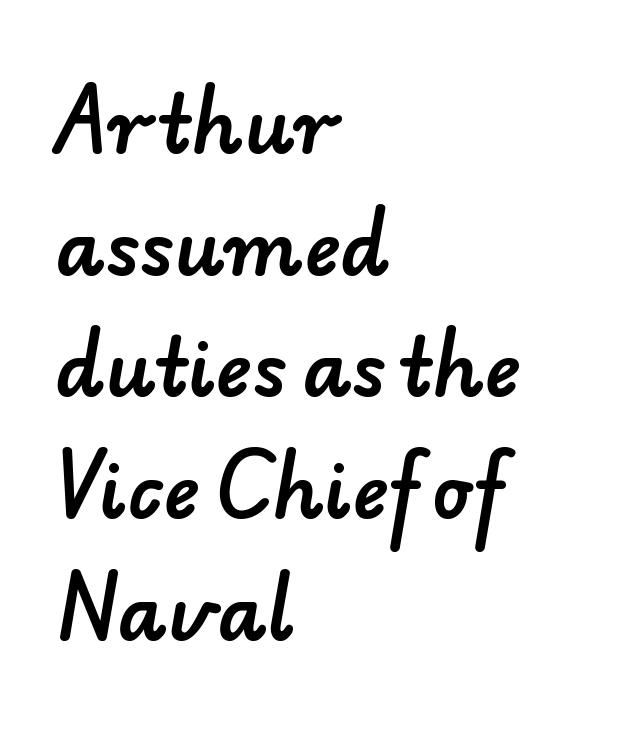
The font family rendered here belongs to the sans-serif group. A clean baseline with only descenders dipping below it. A typesetter would call this proportional, since set widths differ per character. These lines keep a tight, regular rhythm from letter to letter. Evenly set lines give the paragraph a standard silhouette. Short and long lines alike share a common starting point at left.
